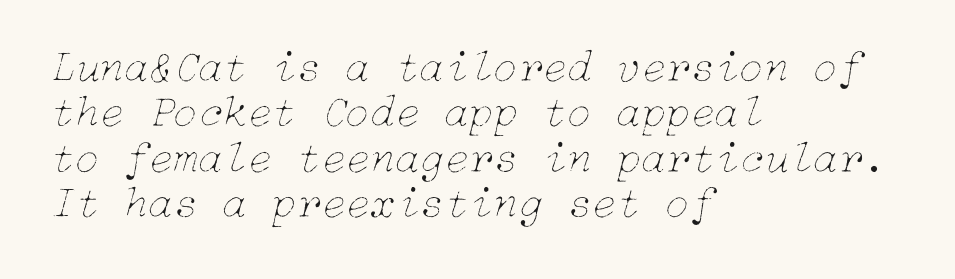
Q: Is the text bold? A: No.
Q: Is the text italic (slanted)? A: Yes, it leans right by about 15 degrees.
Q: Is the text underlined? A: No.
Q: How is the paragraph aligned? A: Left-aligned.
Q: Is the spacing between letters normal or unusually wide? A: Normal.
Q: Is the spacing between lines tight, normal or loose? A: Tight.
Q: Width (condensed, normal, or wide)? A: Normal.
Q: Stroke contrast? A: Low.
Q: x-height? A: Medium.
